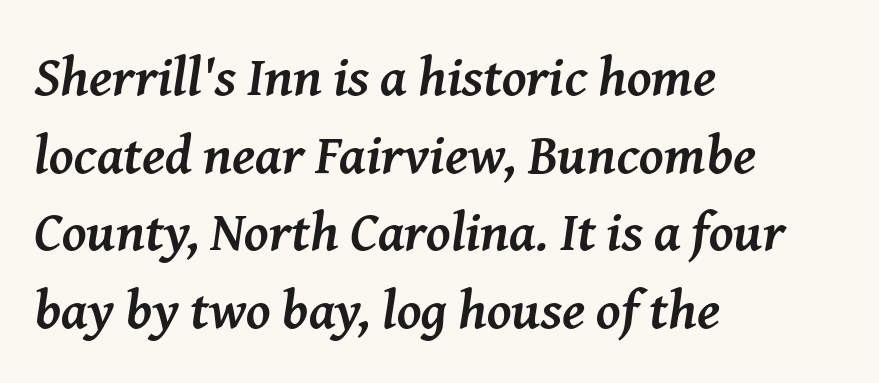
The face used here is seriffed, in the tradition of book romans. Anything drawn beneath the words? Only blank space. A typesetter would call this proportional, since set widths differ per character. Successive baselines arrive at the customary interval.
